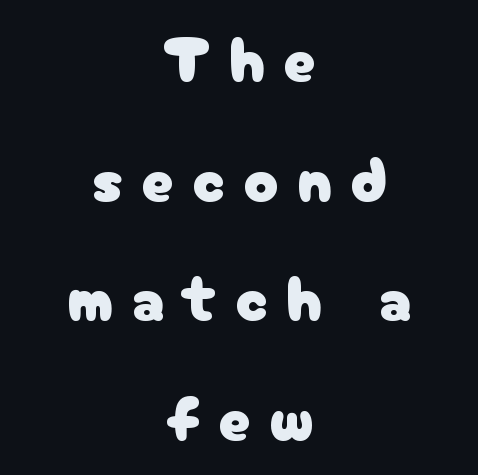
The image shows 64 px sans-serif type, upright; set centered, line spacing 1.87x, unusually wide letter spacing (+0.29 em), not underlined; low stroke contrast and a medium x-height.
